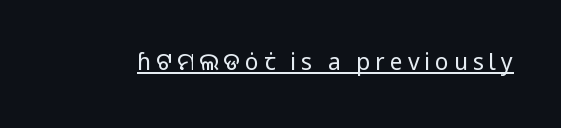
{"italic": "no", "bold": "no", "underline": "yes", "letter_spacing": "wide", "letter_spacing_em": 0.21, "glyph_px": 23}
